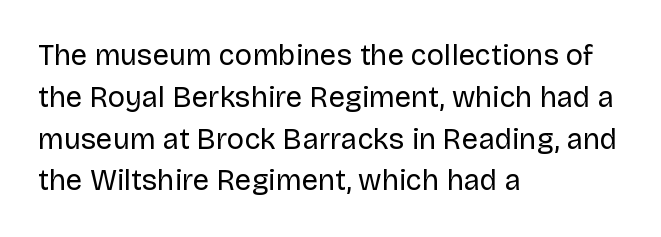
Q: Is the text bold? A: No.
Q: Is the text italic (slanted)? A: No, it is upright.
Q: Is the typeface a serif or a sans-serif typeface? A: Sans-serif.
Q: Is the text underlined? A: No.
Q: How is the paragraph aligned? A: Left-aligned.
Q: Is the spacing between letters normal or unusually wide? A: Normal.
Q: Is the spacing between lines tight, normal or loose? A: Normal.
Q: Width (condensed, normal, or wide)? A: Normal.
Q: Stroke contrast? A: Low.
Q: x-height? A: Large.
Q: Monospaced? A: No.
